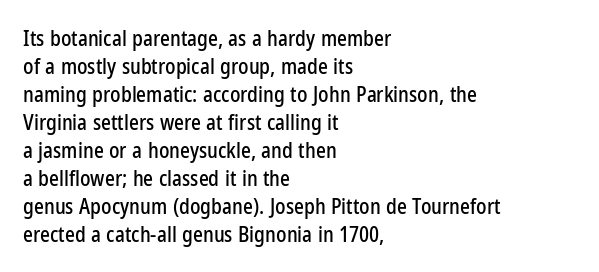
{"italic": "no", "underline": "no", "align": "left", "line_spacing": "normal", "line_spacing_ratio": 1.33, "letter_spacing": "normal", "letter_spacing_em": 0.0, "glyph_px": 21}
